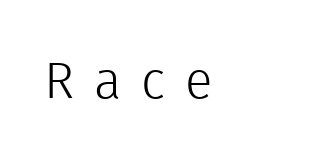
Only glyphs here, with clear space below each row. Caption: expanded tracking, letters set apart. Regarding serifs, this sample does without them. Looks like regular typesetting: each glyph gets only the width it needs. Posture: straight, roman, zero tilt.
